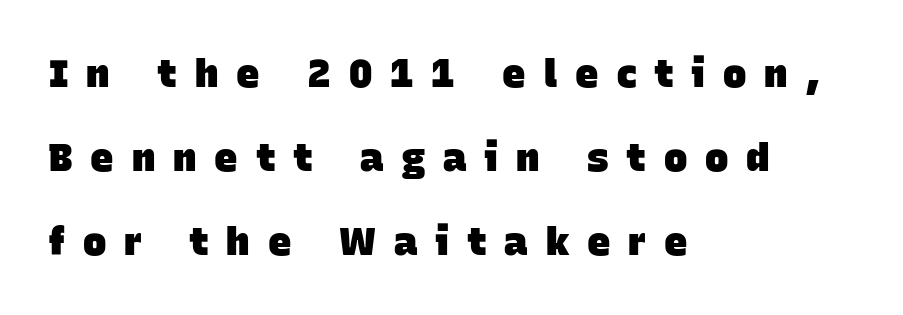
{"serif": "no", "bold": "yes", "weight": "heavy", "width": "normal", "stroke_contrast": "low", "x_height": "large", "monospaced": "no", "underline": "no", "align": "left", "line_spacing": "loose", "line_spacing_ratio": 2.16, "letter_spacing": "wide", "letter_spacing_em": 0.46, "glyph_px": 39}
